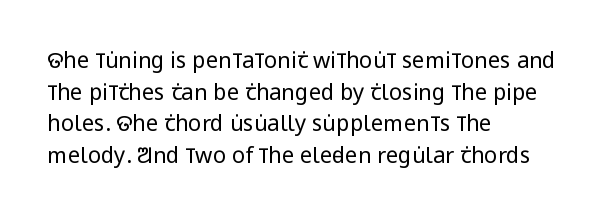
Ordinary non-slanted type is in use. Whoever set this chose a conventional vertical rhythm. Nothing unusual about the tracking: characters are spaced as the font intends. Every row of glyphs begins at an identical x-position on the left.
